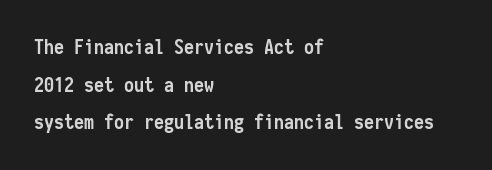
{"italic": "no", "bold": "yes", "underline": "no", "align": "left", "line_spacing_ratio": 1.88, "letter_spacing": "normal", "letter_spacing_em": 0.0, "glyph_px": 20}
